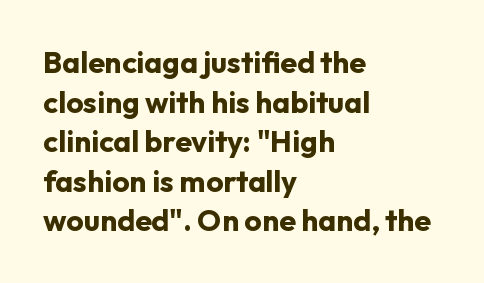
The image shows 30 px bold sans-serif type, upright; set left-aligned, normal line spacing (1.32x), normal letter spacing, not underlined; low stroke contrast and a medium x-height.
